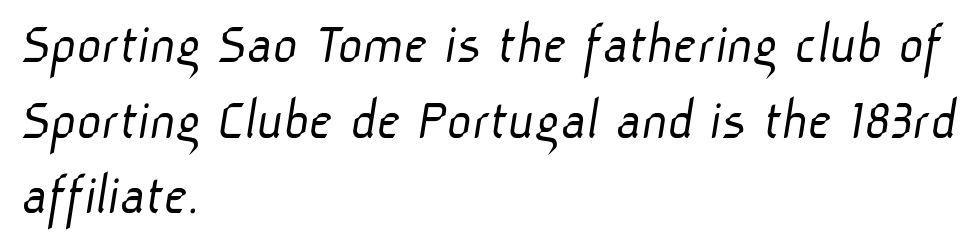
The image shows 60 px light sans-serif type; set left-aligned, normal line spacing (1.26x), normal letter spacing, not underlined; low stroke contrast and a medium x-height.
